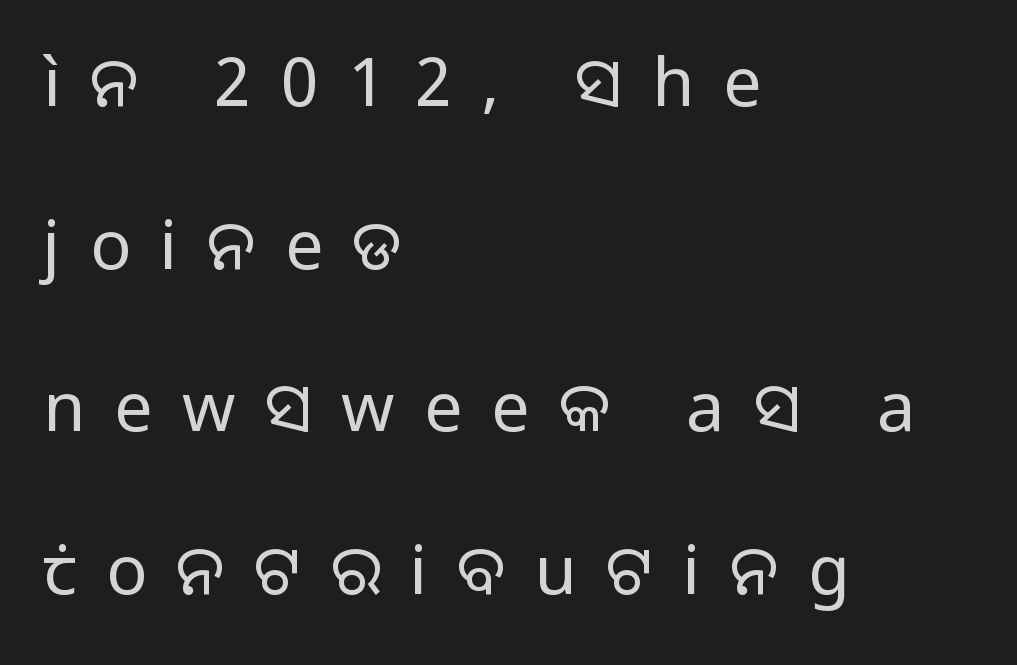
The image shows 68 px regular-weight sans-serif type, upright; set left-aligned, loose line spacing (2.39x), unusually wide letter spacing (+0.43 em), not underlined; low stroke contrast and a medium x-height.
